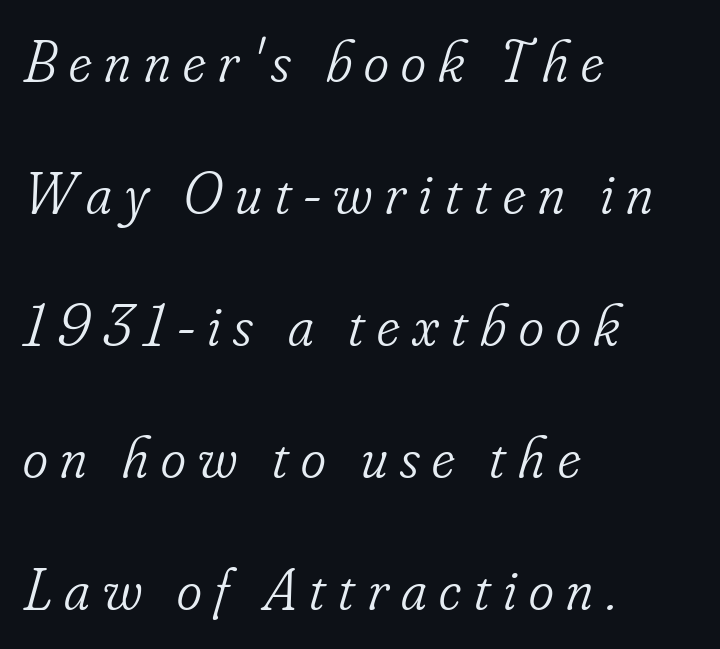
{"serif": "yes", "italic": "yes", "lean": "right", "slant_degrees": 16, "bold": "no", "weight": "light", "width": "condensed", "stroke_contrast": "low", "x_height": "small", "monospaced": "no", "underline": "no", "align": "left", "line_spacing": "loose", "line_spacing_ratio": 2.2, "letter_spacing": "wide", "letter_spacing_em": 0.21, "glyph_px": 60}
